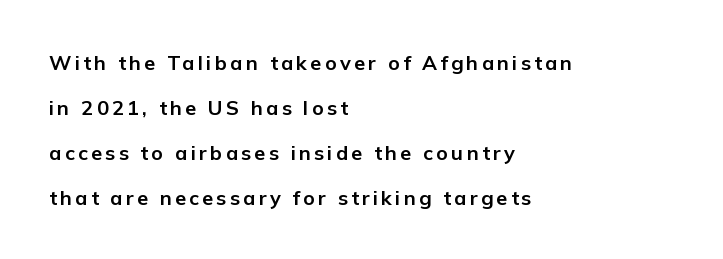
Posture: upright roman. Type without underlining. The letters are bold, with thick, heavy strokes. Interline gaps are noticeably wide in this sample. These lines are set flush left with a ragged right edge.
